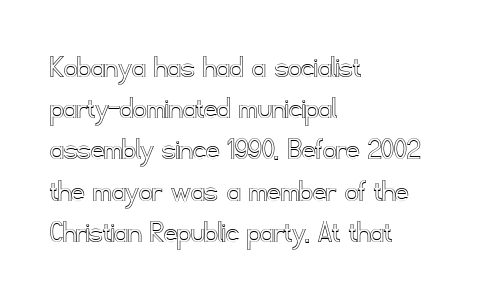
The image shows 33 px text type, upright; set left-aligned, normal line spacing (1.25x), normal letter spacing, not underlined; a small x-height.
